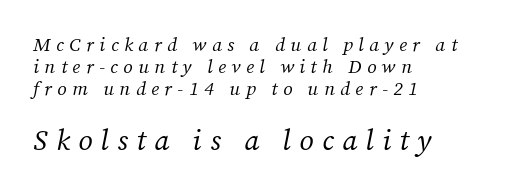
{"serif": "yes", "italic": "yes", "lean": "right", "slant_degrees": 12, "bold": "no", "weight": "regular", "width": "normal", "stroke_contrast": "medium", "x_height": "medium", "monospaced": "no", "underline": "no", "align": "left", "line_spacing_ratio": 1.17, "letter_spacing": "wide", "letter_spacing_em": 0.29, "larger_block": "second", "size_ratio": 1.53, "glyph_px": 29}
